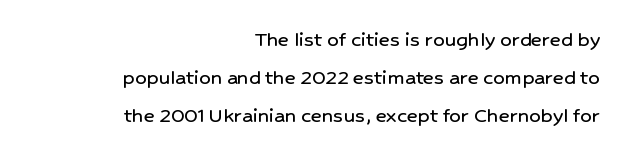
{"italic": "no", "underline": "no", "align": "right", "line_spacing": "normal", "line_spacing_ratio": 1.66, "letter_spacing": "normal", "letter_spacing_em": 0.0, "glyph_px": 23}
